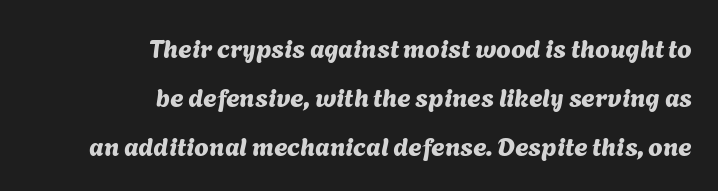
Q: Is the text underlined? A: No.
Q: How is the paragraph aligned? A: Right-aligned.
Q: Is the spacing between letters normal or unusually wide? A: Normal.
